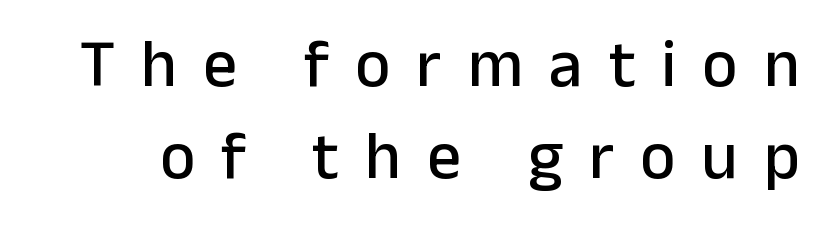
Anything drawn beneath the words? Only blank space. Each letter keeps its own natural width here, so spacing adapts to shape. Observe the wide spacing: letters keep a clear distance from each other. The face used here is a sans, in the tradition of grotesques and geometrics. A typesetter would call this leading conventional body-copy spacing.
